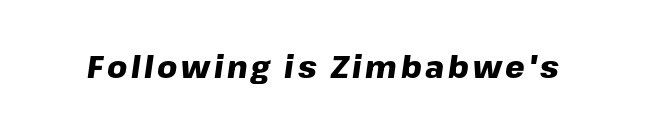
The image shows 31 px heavy type, italic (leaning right); set not underlined; low stroke contrast and a medium x-height.
